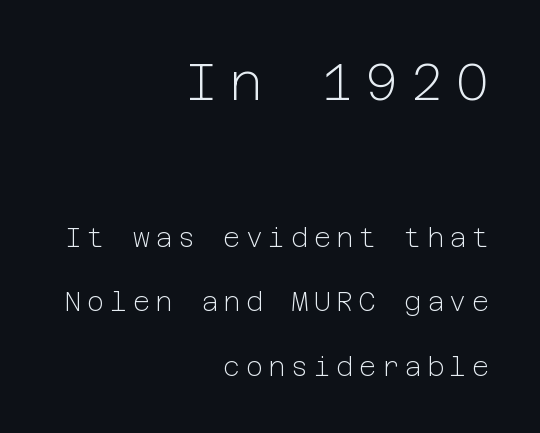
Letter spacing: wide. This is roman type, the default non-slanted kind. Is the block centered? No — it sits flush against the right margin. Whoever set this chose breathing room over compactness in the vertical rhythm. Here the first block reads like a headline and the second like body copy.
